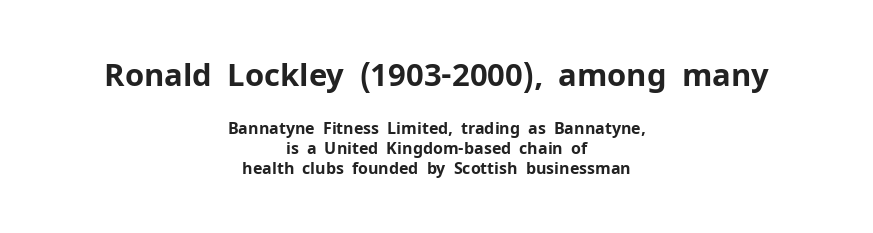
{"serif": "no", "italic": "no", "bold": "yes", "weight": "bold", "width": "normal", "stroke_contrast": "low", "x_height": "medium", "monospaced": "no", "underline": "no", "align": "center", "line_spacing_ratio": 1.24, "letter_spacing": "normal", "letter_spacing_em": 0.0, "larger_block": "first", "size_ratio": 1.94, "glyph_px": 31}
